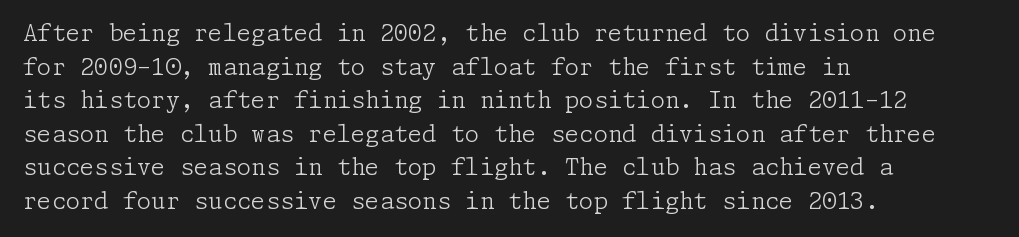
Q: Is the text bold? A: No.
Q: Is the text italic (slanted)? A: No, it is upright.
Q: Is the text underlined? A: No.
Q: How is the paragraph aligned? A: Left-aligned.
Q: Is the spacing between letters normal or unusually wide? A: Normal.
Q: Is the spacing between lines tight, normal or loose? A: Normal.
